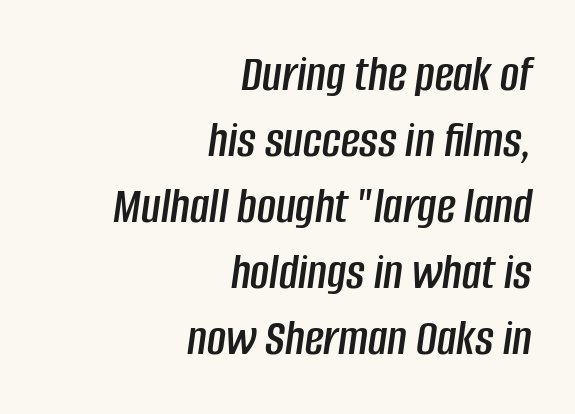
{"italic": "yes", "lean": "right", "slant_degrees": 8, "width": "condensed", "stroke_contrast": "low", "x_height": "large", "monospaced": "no", "underline": "no", "align": "right", "line_spacing": "normal", "line_spacing_ratio": 1.27, "letter_spacing": "normal", "letter_spacing_em": 0.0, "glyph_px": 52}
